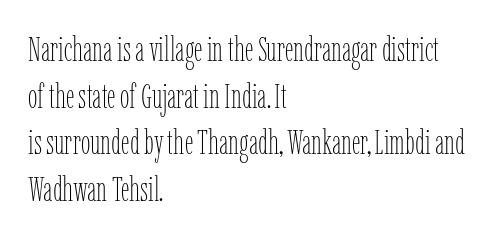
The image shows 34 px thin, condensed type, upright; set left-aligned, normal line spacing (1.37x), normal letter spacing, not underlined; low stroke contrast and a medium x-height.
